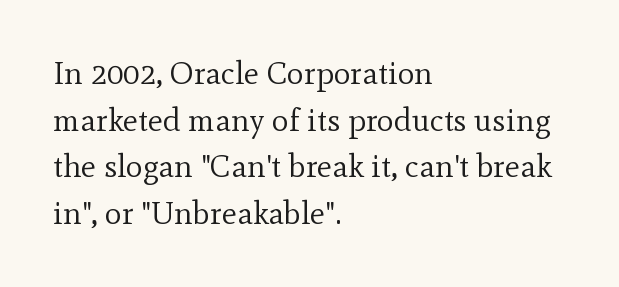
The image shows 32 px regular-weight serif type, upright; set left-aligned, normal line spacing (1.46x), normal letter spacing, not underlined; a small x-height.
